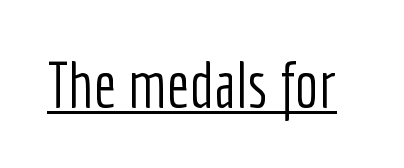
Q: Is the text bold? A: No.
Q: Is the text italic (slanted)? A: No, it is upright.
Q: Is the typeface a serif or a sans-serif typeface? A: Sans-serif.
Q: Is the text underlined? A: Yes.
Q: Is the spacing between letters normal or unusually wide? A: Normal.
Q: Width (condensed, normal, or wide)? A: Condensed.
Q: Stroke contrast? A: Low.
Q: x-height? A: Medium.
Q: Monospaced? A: No.
